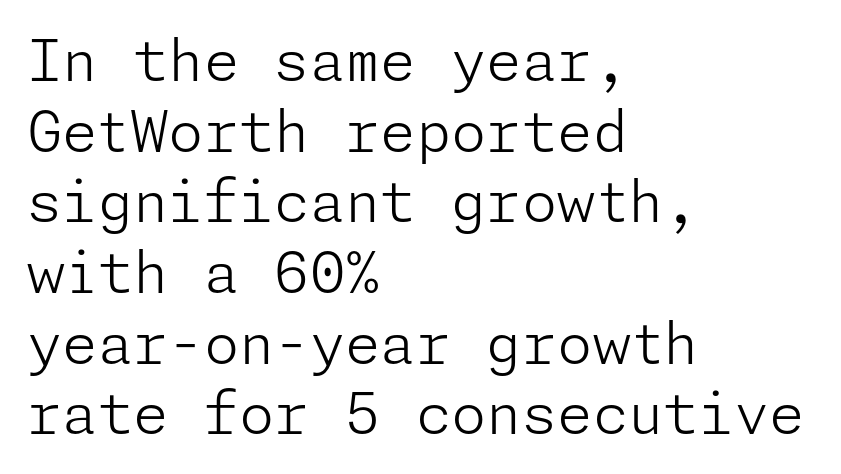
{"serif": "no", "italic": "no", "bold": "no", "weight": "light", "width": "normal", "stroke_contrast": "low", "x_height": "medium", "underline": "no", "align": "left", "line_spacing_ratio": 1.24, "letter_spacing": "normal", "letter_spacing_em": 0.0, "glyph_px": 57}
